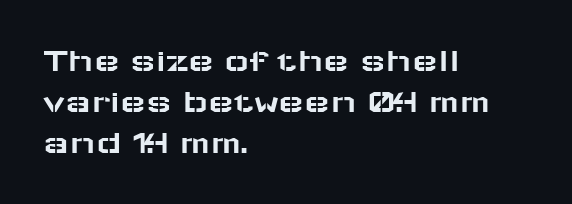
Just letters on the line, the space beneath them empty. Compared with typical body copy, the letter spacing here is the same. The passage shown is typed in a proportional face where columns would drift. Type style note: lacks serifs.
